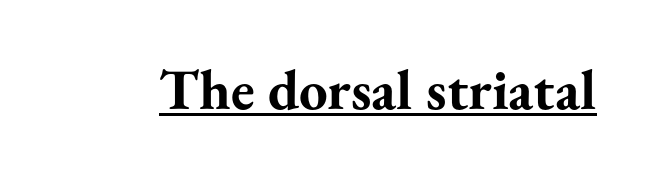
The image shows 57 px bold serif type, upright; set normal letter spacing, underlined; medium stroke contrast and a small x-height.
